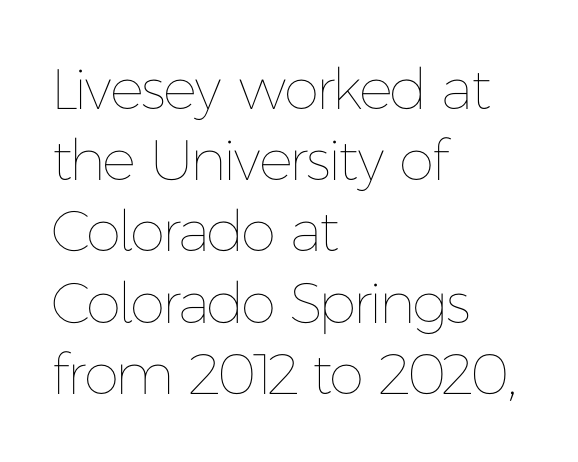
Q: Is the text bold? A: No.
Q: Is the text italic (slanted)? A: No, it is upright.
Q: Is the text underlined? A: No.
Q: How is the paragraph aligned? A: Left-aligned.
Q: Is the spacing between letters normal or unusually wide? A: Normal.
Q: Is the spacing between lines tight, normal or loose? A: Normal.
Q: Width (condensed, normal, or wide)? A: Normal.
Q: Stroke contrast? A: Low.
Q: x-height? A: Medium.
Q: Monospaced? A: No.
